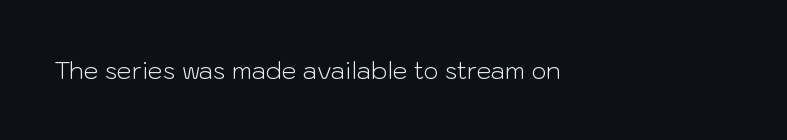
Q: Is the text bold? A: No.
Q: Is the text italic (slanted)? A: No, it is upright.
Q: Is the text underlined? A: No.
Q: How is the paragraph aligned? A: Left-aligned.
Q: Is the spacing between letters normal or unusually wide? A: Normal.
